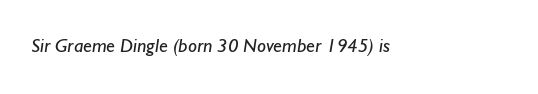
The image shows 20 px text type; set normal letter spacing, not underlined.
